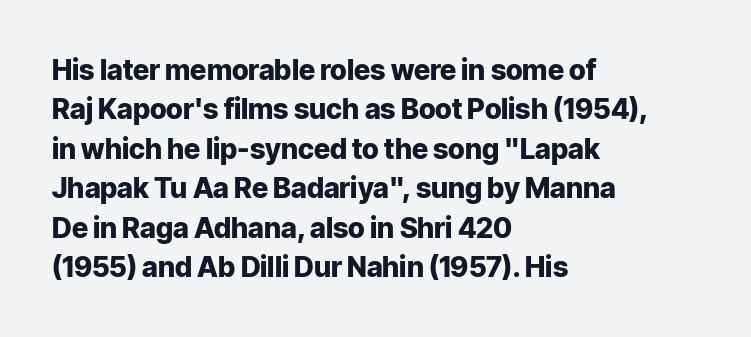
A bare baseline throughout the passage. The typography opts for an upright posture over an oblique one. The lines are quadded left. Line spacing here is normal. Note: no serifs on the glyphs.
